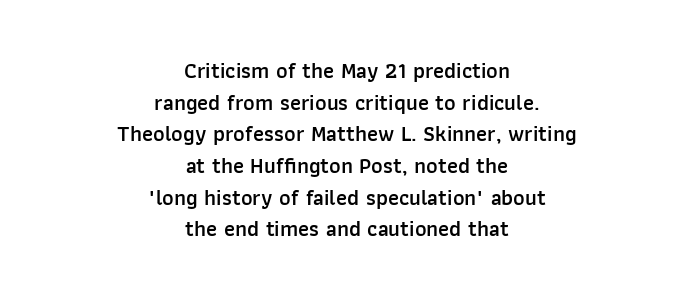
{"italic": "no", "bold": "semi", "underline": "no", "align": "center", "line_spacing": "normal", "line_spacing_ratio": 1.44, "letter_spacing": "normal", "letter_spacing_em": 0.0, "glyph_px": 22}
